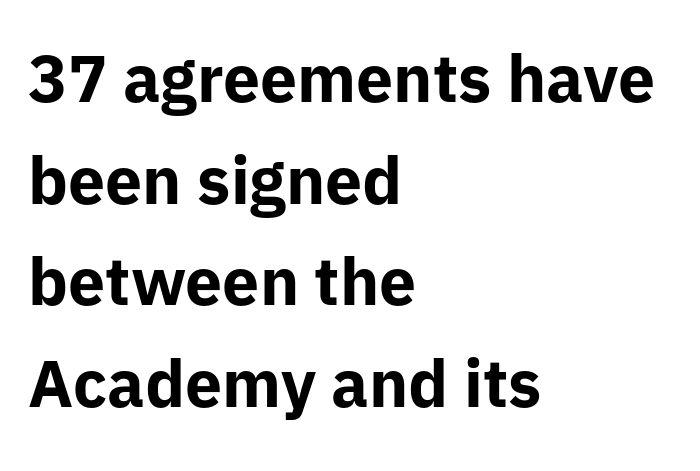
The axis of the letterforms is exactly vertical. These words are printed bold, with thick strokes throughout. Letterform terminals end flat and unadorned throughout the passage. How are the letters spaced? Ordinarily, with no added tracking.
